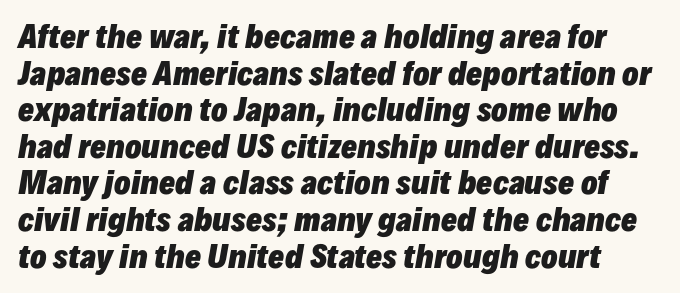
{"italic": "yes", "lean": "right", "slant_degrees": 10, "bold": "yes", "weight": "heavy", "width": "normal", "stroke_contrast": "low", "x_height": "medium", "monospaced": "no", "underline": "no", "line_spacing_ratio": 1.22, "letter_spacing": "normal", "letter_spacing_em": 0.0, "glyph_px": 30}
